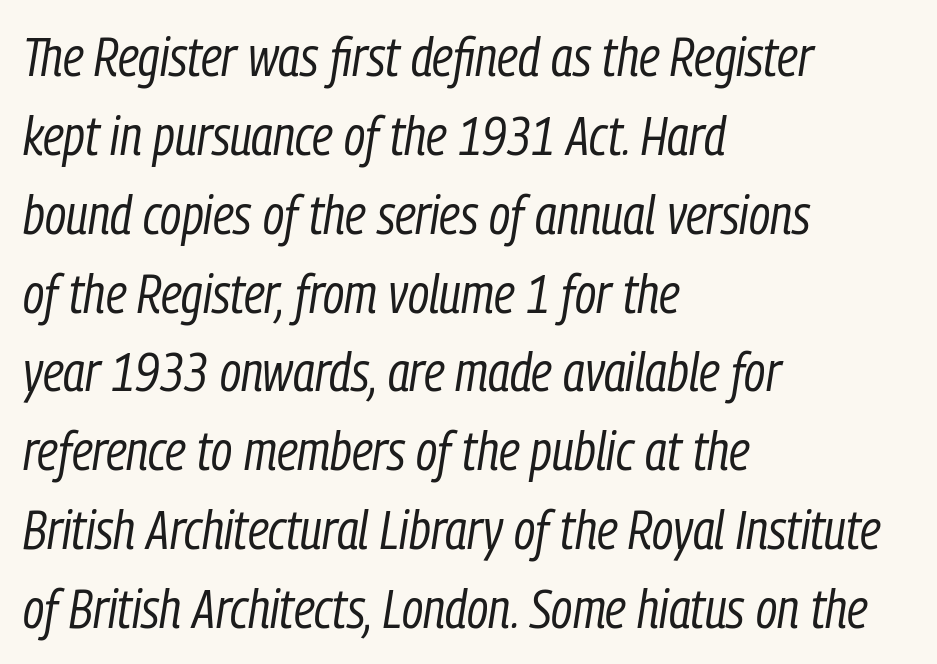
Q: Is the text bold? A: No.
Q: Is the text italic (slanted)? A: Yes, it leans right by about 9 degrees.
Q: Is the text underlined? A: No.
Q: How is the paragraph aligned? A: Left-aligned.
Q: Is the spacing between letters normal or unusually wide? A: Normal.
Q: Is the spacing between lines tight, normal or loose? A: Normal.
Q: Width (condensed, normal, or wide)? A: Condensed.
Q: Stroke contrast? A: Low.
Q: x-height? A: Medium.
Q: Monospaced? A: No.
